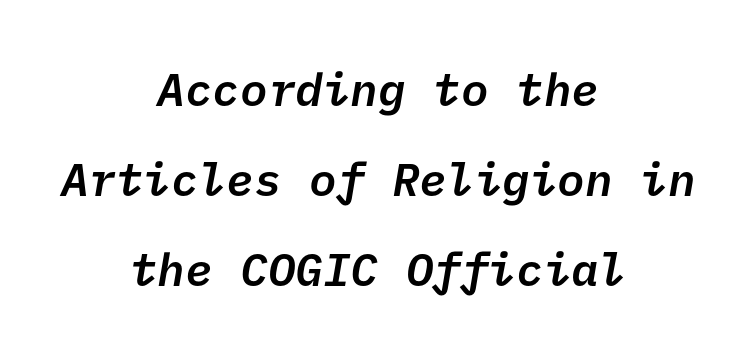
Q: Is the text bold? A: Semi-bold.
Q: Is the typeface a serif or a sans-serif typeface? A: Sans-serif.
Q: Is the text underlined? A: No.
Q: How is the paragraph aligned? A: Centered.
Q: Is the spacing between letters normal or unusually wide? A: Normal.
Q: Is the spacing between lines tight, normal or loose? A: Loose.
Q: Width (condensed, normal, or wide)? A: Normal.
Q: Stroke contrast? A: Low.
Q: x-height? A: Medium.
